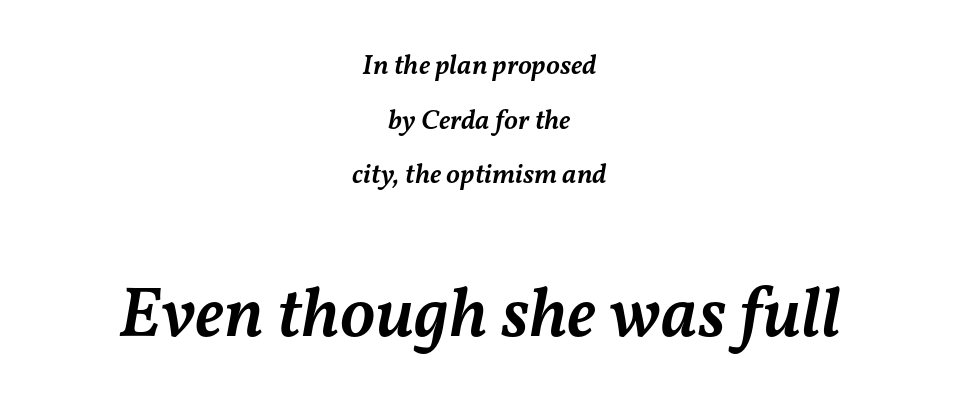
The image shows 71 px semibold type, italic (leaning right); set centered, loose line spacing (1.95x), normal letter spacing, not underlined; the second (bottom) block is 2.54x larger; medium stroke contrast and a medium x-height.
